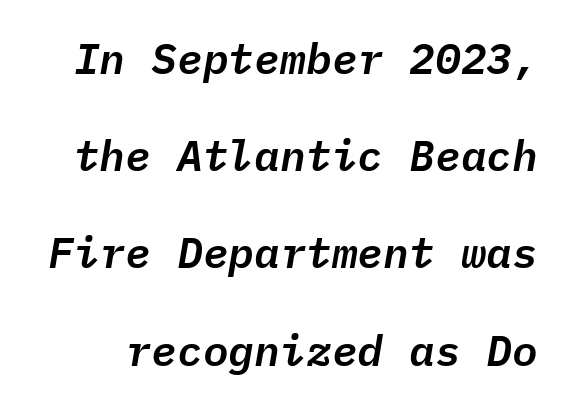
The text carries the slant typical of an italic or oblique font. Descenders hang freely into open space. The gaps between neighbouring characters are ordinary and unremarkable. Line spacing here is loose. Note the uniform advance width — an 'i' takes as much space as an 'm'.
